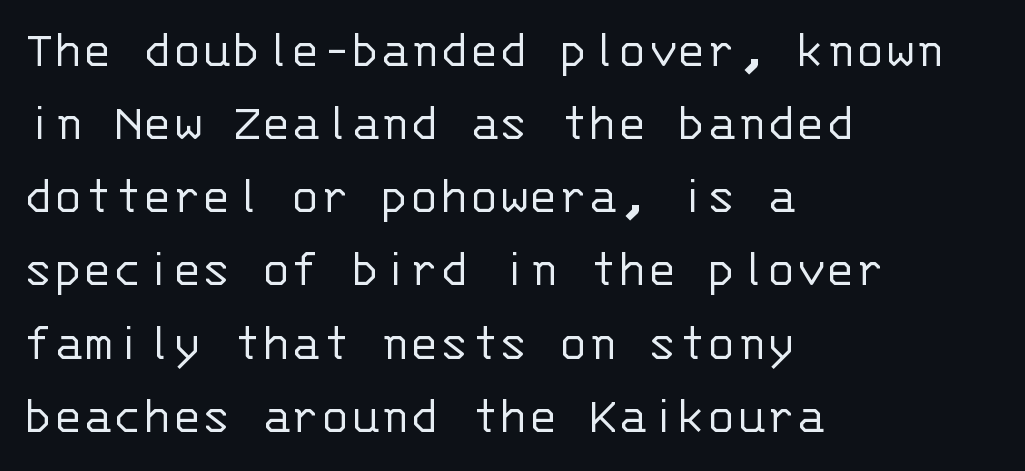
{"serif": "no", "italic": "no", "bold": "no", "weight": "light", "width": "normal", "stroke_contrast": "low", "x_height": "large", "monospaced": "yes", "underline": "no", "align": "left", "line_spacing": "normal", "line_spacing_ratio": 1.33, "letter_spacing": "normal", "letter_spacing_em": 0.0, "glyph_px": 55}
